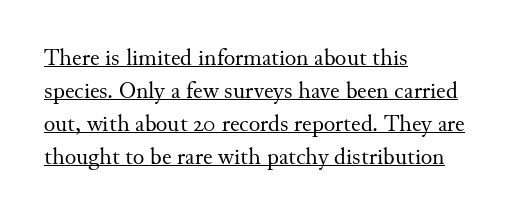
{"italic": "no", "bold": "no", "underline": "yes", "align": "left", "line_spacing": "normal", "line_spacing_ratio": 1.37, "letter_spacing": "normal", "letter_spacing_em": 0.0, "glyph_px": 24}
